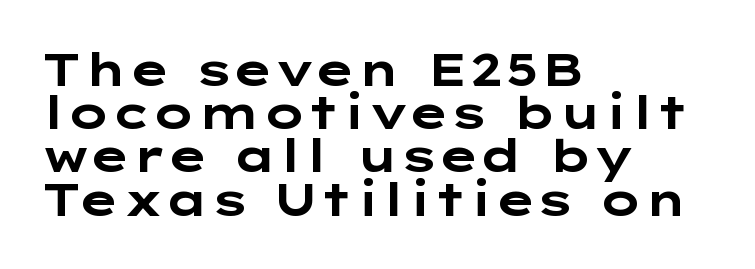
The image shows 45 px bold, wide sans-serif type, upright; set left-aligned, tight line spacing (0.96x), normal letter spacing, not underlined; low stroke contrast and a medium x-height.
